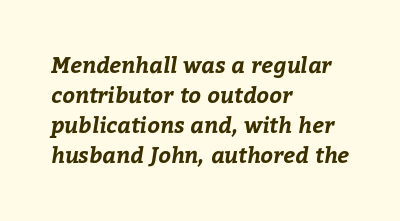
{"bold": "yes", "underline": "no", "align": "left", "line_spacing": "normal", "line_spacing_ratio": 1.37, "letter_spacing": "normal", "letter_spacing_em": 0.0, "glyph_px": 22}
